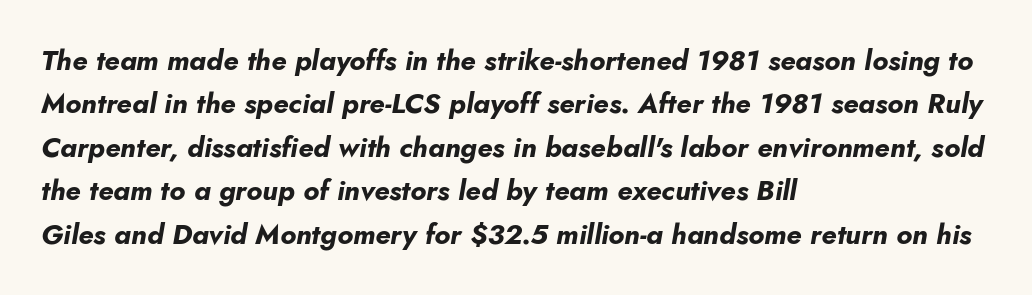
{"italic": "yes", "lean": "right", "slant_degrees": 10, "bold": "yes", "weight": "bold", "width": "normal", "stroke_contrast": "low", "x_height": "small", "monospaced": "no", "underline": "no", "align": "left", "line_spacing": "normal", "line_spacing_ratio": 1.55, "letter_spacing": "normal", "letter_spacing_em": 0.0, "glyph_px": 28}
